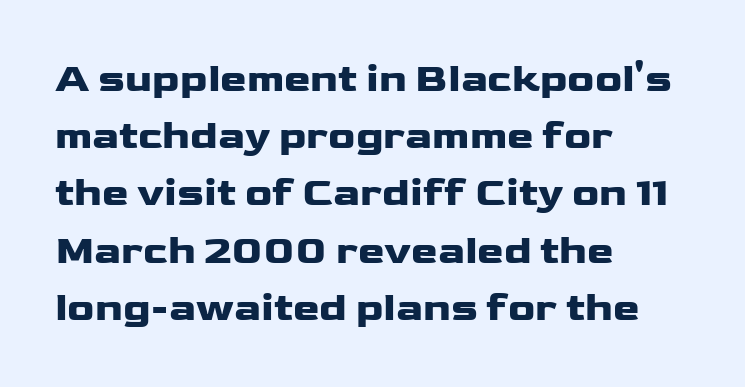
The image shows 40 px heavy, wide sans-serif type, upright; set left-aligned, normal line spacing (1.43x), normal letter spacing, not underlined; low stroke contrast and a medium x-height.
